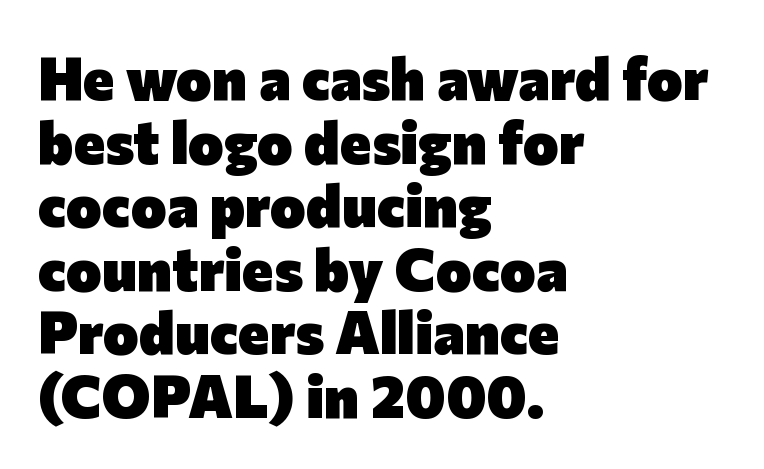
{"serif": "no", "italic": "no", "bold": "yes", "weight": "heavy", "width": "normal", "stroke_contrast": "low", "x_height": "medium", "monospaced": "no", "underline": "no", "align": "left", "line_spacing": "tight", "line_spacing_ratio": 1.06, "letter_spacing": "normal", "letter_spacing_em": 0.0, "glyph_px": 60}
